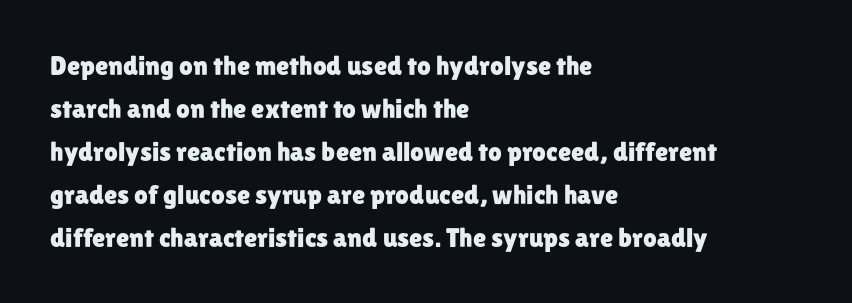
The image shows 27 px text type, upright; set left-aligned, normal line spacing (1.59x), normal letter spacing, not underlined.
